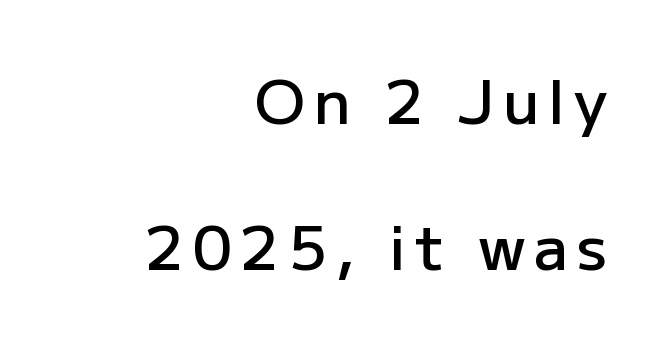
Every letter is mildly thick-stroked: semibold rather than bold. Here the designer chose a conventional face with non-uniform glyph widths. Font category for this specimen: sans-serif. Leftover space on each line is placed entirely before the opening word. Check under the words: just untouched page.
